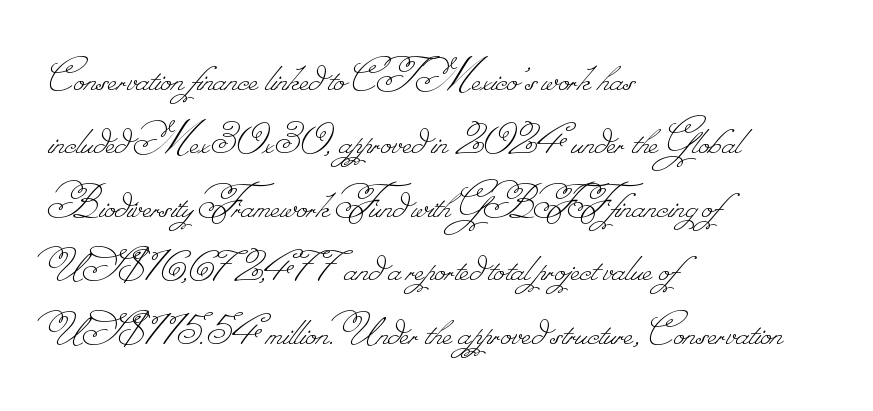
{"bold": "no", "weight": "thin", "width": "normal", "stroke_contrast": "low", "monospaced": "no", "underline": "no", "align": "left", "line_spacing": "normal", "line_spacing_ratio": 1.27, "letter_spacing": "normal", "letter_spacing_em": 0.0, "glyph_px": 50}
